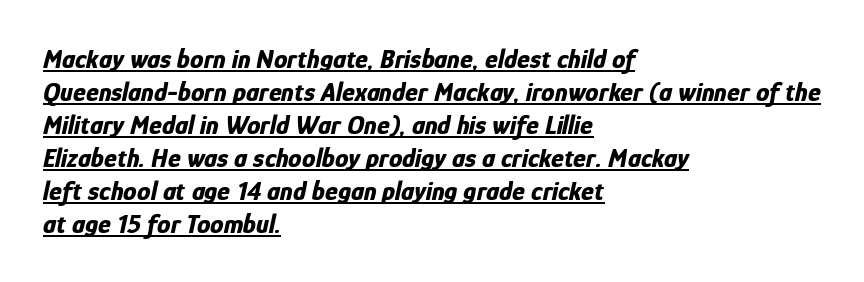
A dark, heavy texture on the line: the type is bold. Casual observation: everything's shoved over to the left. You can see a thin bar hugging the bottom of the glyphs. The rendering keeps characters at their native spacing. The whole block is typeset with a tilt.
